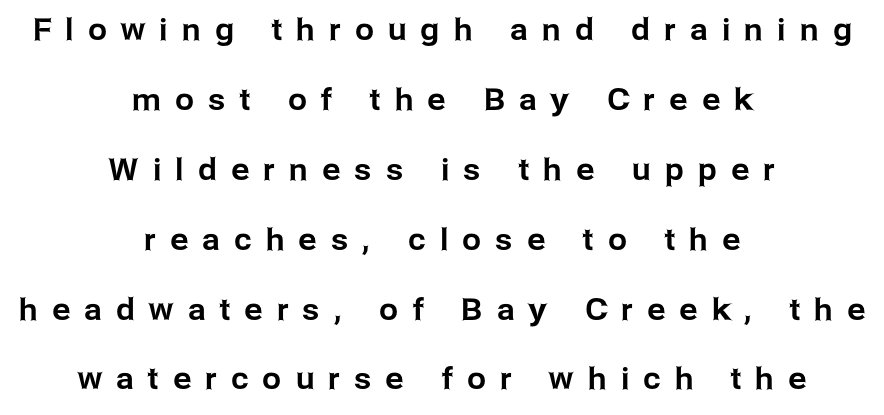
The rendering uses natural spacing where letterforms have individual widths. The lines are quadded center. Widely set lines give the paragraph a tall, airy silhouette. Style check: upright. The strip under each line holds only bare page.
